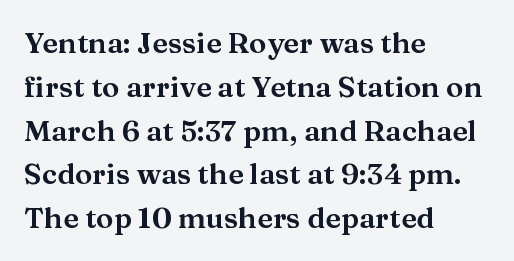
A typesetter would label this face a serif. Italic: no, the glyphs are upright roman. These lines stack with their left ends in a neat column. Each letter keeps its own natural width here, so spacing adapts to shape. Just letters on the line, the space beneath them empty. Tracking here is standard; glyphs follow each other at the usual distance.
